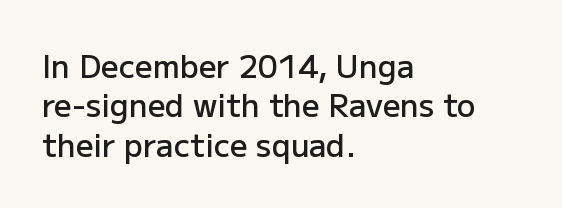
Q: Is the text bold? A: Semi-bold.
Q: Is the text italic (slanted)? A: No, it is upright.
Q: Is the typeface a serif or a sans-serif typeface? A: Sans-serif.
Q: Is the text underlined? A: No.
Q: How is the paragraph aligned? A: Left-aligned.
Q: Is the spacing between letters normal or unusually wide? A: Normal.
Q: Is the spacing between lines tight, normal or loose? A: Normal.
Q: Width (condensed, normal, or wide)? A: Normal.
Q: Stroke contrast? A: Low.
Q: x-height? A: Medium.
Q: Monospaced? A: No.
